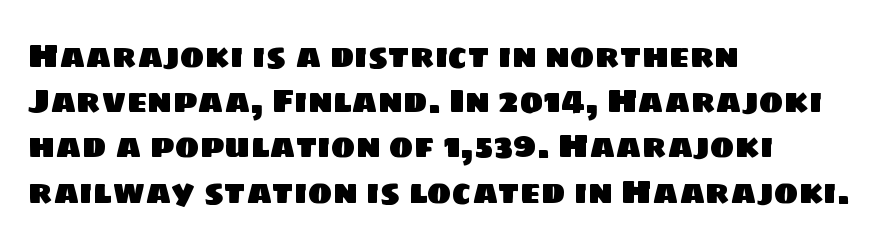
{"serif": "no", "width": "normal", "stroke_contrast": "low", "x_height": "large", "monospaced": "no", "underline": "no", "align": "left", "line_spacing": "normal", "line_spacing_ratio": 1.37, "letter_spacing": "normal", "letter_spacing_em": 0.0, "glyph_px": 33}
